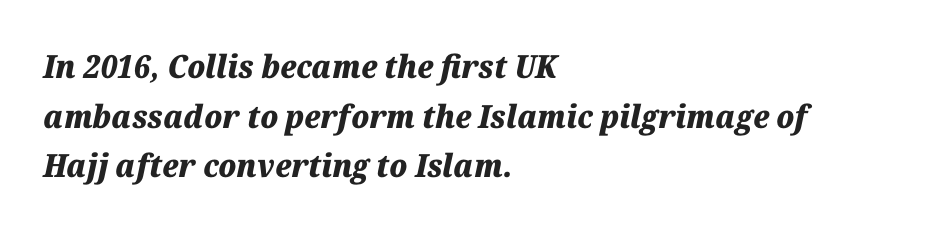
{"italic": "yes", "lean": "right", "slant_degrees": 12, "bold": "yes", "weight": "heavy", "width": "normal", "stroke_contrast": "medium", "x_height": "medium", "monospaced": "no", "underline": "no", "align": "left", "line_spacing": "normal", "line_spacing_ratio": 1.55, "letter_spacing": "normal", "letter_spacing_em": 0.0, "glyph_px": 32}
